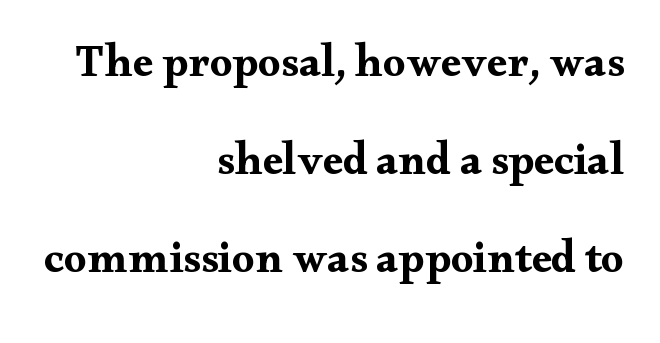
{"serif": "yes", "italic": "no", "bold": "yes", "weight": "bold", "width": "wide", "stroke_contrast": "medium", "x_height": "small", "monospaced": "no", "underline": "no", "align": "right", "line_spacing": "loose", "line_spacing_ratio": 2.18, "letter_spacing": "normal", "letter_spacing_em": 0.0, "glyph_px": 45}
